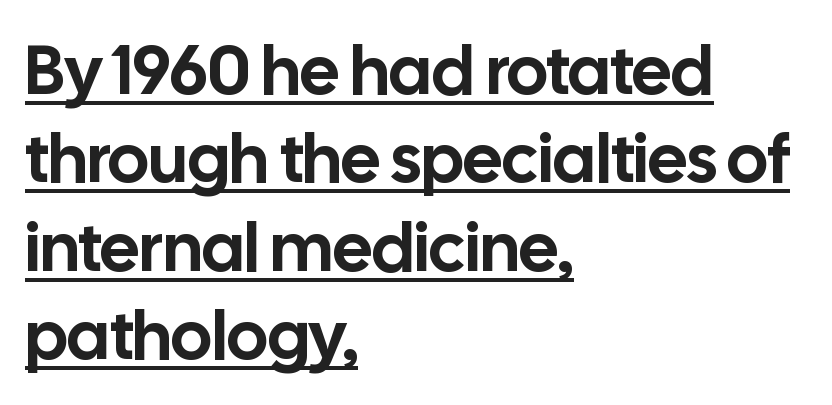
The image shows 69 px sans-serif type, upright; set left-aligned, normal line spacing (1.28x), normal letter spacing, underlined; low stroke contrast and a medium x-height.
